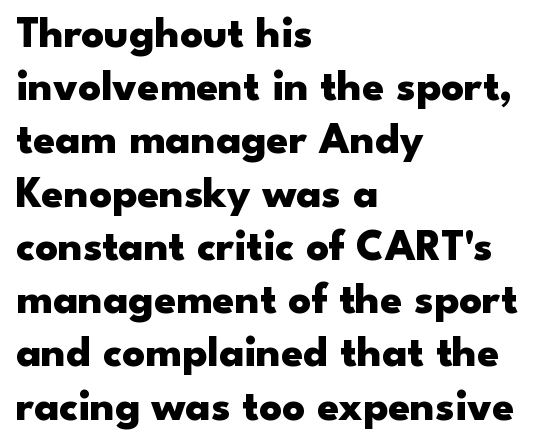
This sample uses an upright cut, with every glyph sitting square on the baseline. These lines are rendered in a variable-pitch font. Look at the tracking — it's just the regular setting, nothing added. The font family rendered here belongs to the sans-serif group. No word sits above an underline. Horizontal alignment here is leftward, the default for most running prose.
